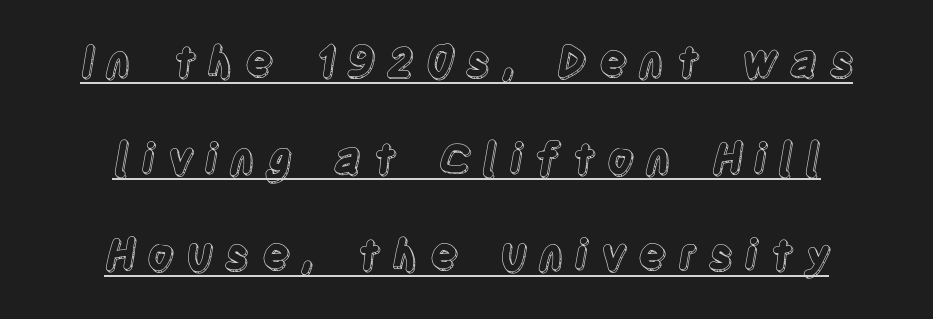
The image shows 42 px condensed type; set loose line spacing (2.3x), unusually wide letter spacing (+0.27 em), underlined; a large x-height.
